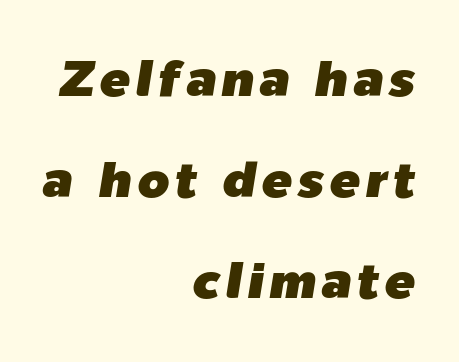
Q: Is the text italic (slanted)? A: Yes, it leans right by about 9 degrees.
Q: Is the text underlined? A: No.
Q: How is the paragraph aligned? A: Right-aligned.
Q: Is the spacing between lines tight, normal or loose? A: Loose.
Q: Width (condensed, normal, or wide)? A: Normal.
Q: Stroke contrast? A: Low.
Q: x-height? A: Medium.
Q: Monospaced? A: No.
